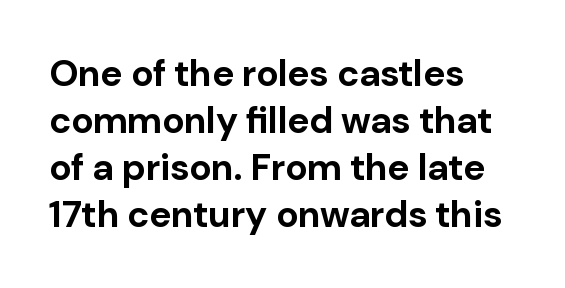
Q: Is the text bold? A: Yes.
Q: Is the text italic (slanted)? A: No, it is upright.
Q: Is the typeface a serif or a sans-serif typeface? A: Sans-serif.
Q: Is the text underlined? A: No.
Q: How is the paragraph aligned? A: Left-aligned.
Q: Is the spacing between letters normal or unusually wide? A: Normal.
Q: Is the spacing between lines tight, normal or loose? A: Normal.
Q: Width (condensed, normal, or wide)? A: Normal.
Q: Stroke contrast? A: Low.
Q: x-height? A: Medium.
Q: Monospaced? A: No.
